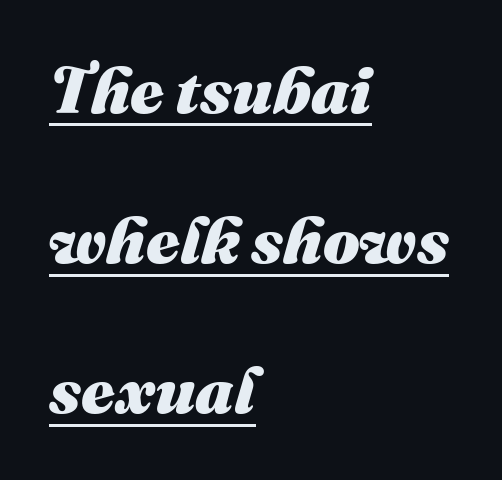
{"italic": "yes", "lean": "right", "slant_degrees": 16, "bold": "yes", "weight": "heavy", "width": "normal", "stroke_contrast": "medium", "x_height": "medium", "monospaced": "no", "underline": "yes", "align": "left", "line_spacing": "loose", "line_spacing_ratio": 2.31, "letter_spacing": "normal", "letter_spacing_em": 0.0, "glyph_px": 65}
